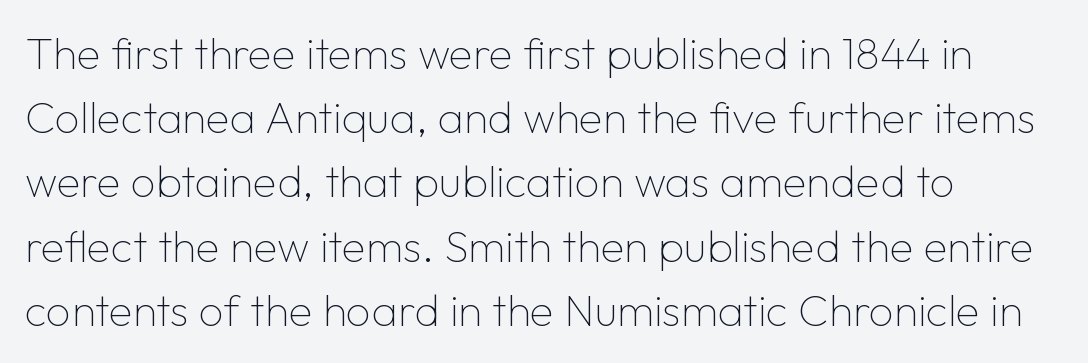
The image shows 44 px thin sans-serif type, upright; set left-aligned, normal line spacing (1.46x), normal letter spacing, not underlined; low stroke contrast and a medium x-height.
